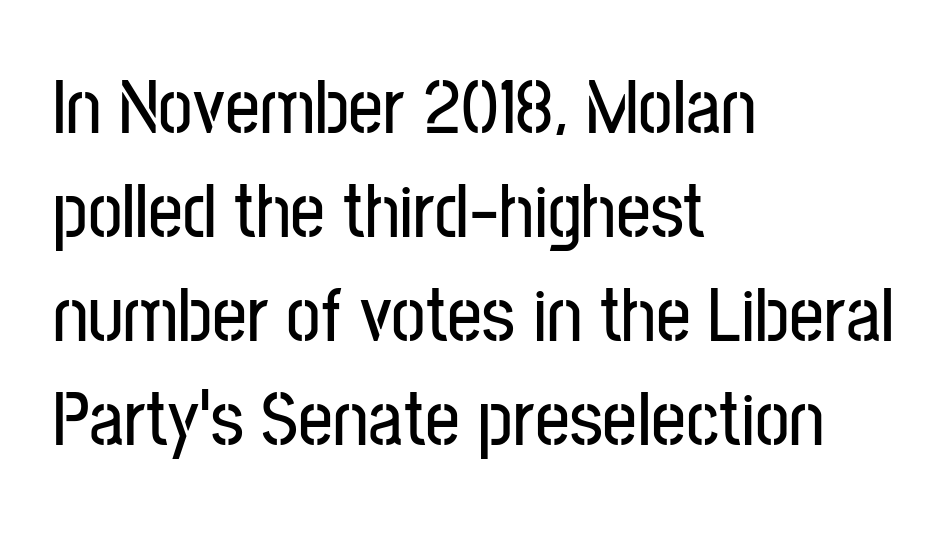
Q: Is the text italic (slanted)? A: No, it is upright.
Q: Is the typeface a serif or a sans-serif typeface? A: Sans-serif.
Q: Is the text underlined? A: No.
Q: How is the paragraph aligned? A: Left-aligned.
Q: Is the spacing between letters normal or unusually wide? A: Normal.
Q: Is the spacing between lines tight, normal or loose? A: Normal.
Q: Width (condensed, normal, or wide)? A: Condensed.
Q: Stroke contrast? A: Low.
Q: x-height? A: Medium.
Q: Monospaced? A: No.
